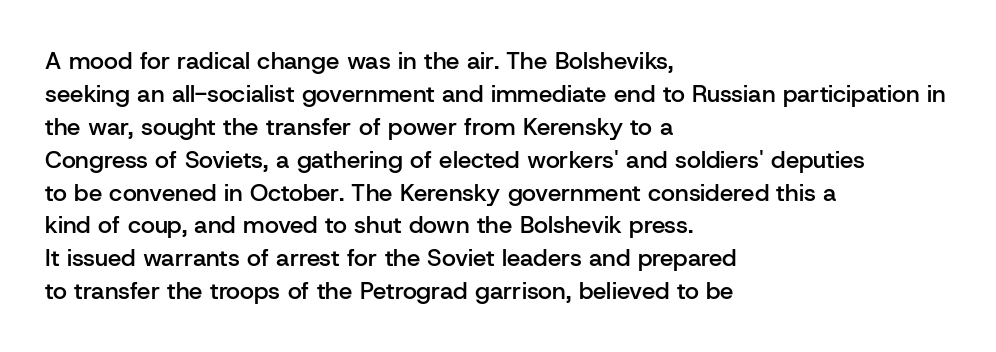
The image shows 24 px text type, upright; set left-aligned, normal line spacing (1.37x), normal letter spacing, not underlined.
